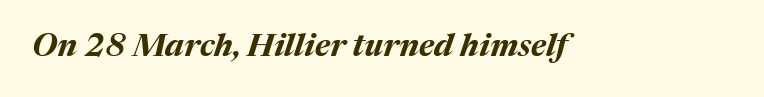
Q: Is the text bold? A: Yes.
Q: Is the text italic (slanted)? A: Yes, it leans right by about 17 degrees.
Q: Is the text underlined? A: No.
Q: Is the spacing between letters normal or unusually wide? A: Normal.
Q: Width (condensed, normal, or wide)? A: Normal.
Q: Stroke contrast? A: Medium.
Q: x-height? A: Medium.
Q: Monospaced? A: No.
